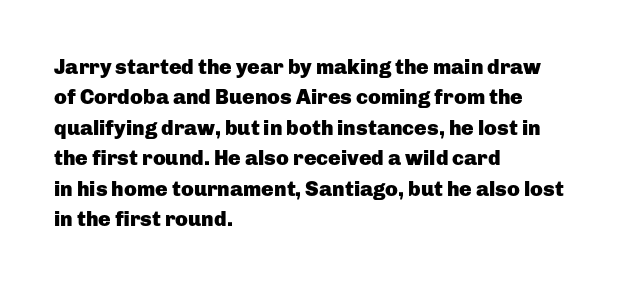
{"italic": "no", "bold": "yes", "underline": "no", "align": "left", "line_spacing": "normal", "line_spacing_ratio": 1.45, "letter_spacing": "normal", "letter_spacing_em": 0.0, "glyph_px": 21}
